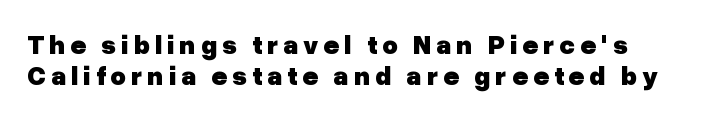
{"italic": "no", "bold": "yes", "underline": "no", "line_spacing": "tight", "line_spacing_ratio": 1.13, "glyph_px": 27}
